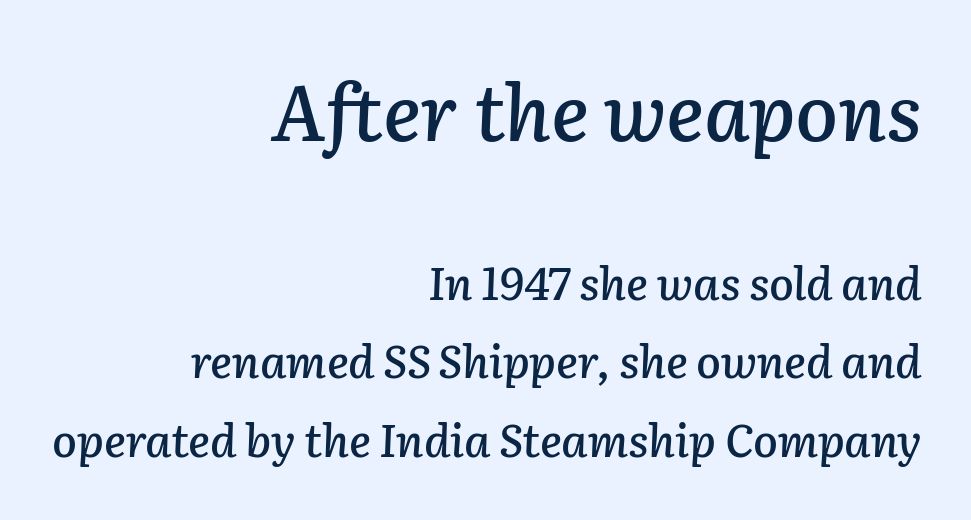
{"italic": "yes", "lean": "right", "slant_degrees": 2, "width": "normal", "stroke_contrast": "low", "x_height": "medium", "monospaced": "no", "underline": "no", "align": "right", "line_spacing_ratio": 1.74, "letter_spacing": "normal", "letter_spacing_em": 0.0, "larger_block": "first", "size_ratio": 1.73, "glyph_px": 78}
